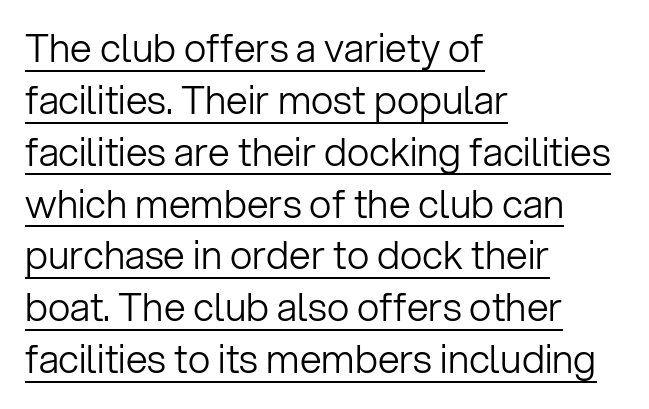
Q: Is the text bold? A: No.
Q: Is the text italic (slanted)? A: No, it is upright.
Q: Is the typeface a serif or a sans-serif typeface? A: Sans-serif.
Q: Is the text underlined? A: Yes.
Q: How is the paragraph aligned? A: Left-aligned.
Q: Is the spacing between letters normal or unusually wide? A: Normal.
Q: Is the spacing between lines tight, normal or loose? A: Normal.
Q: Width (condensed, normal, or wide)? A: Normal.
Q: Stroke contrast? A: Low.
Q: x-height? A: Medium.
Q: Monospaced? A: No.
